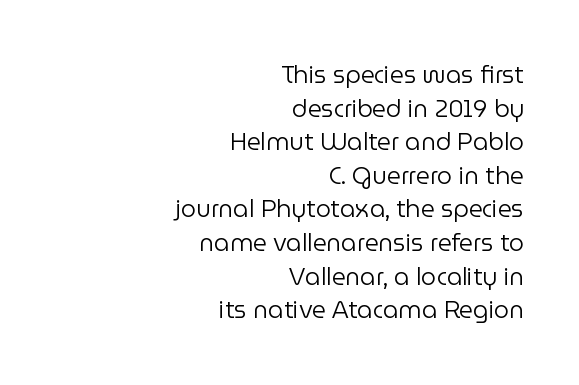
{"italic": "no", "bold": "no", "underline": "no", "align": "right", "line_spacing": "normal", "line_spacing_ratio": 1.4, "letter_spacing": "normal", "letter_spacing_em": 0.0, "glyph_px": 24}
